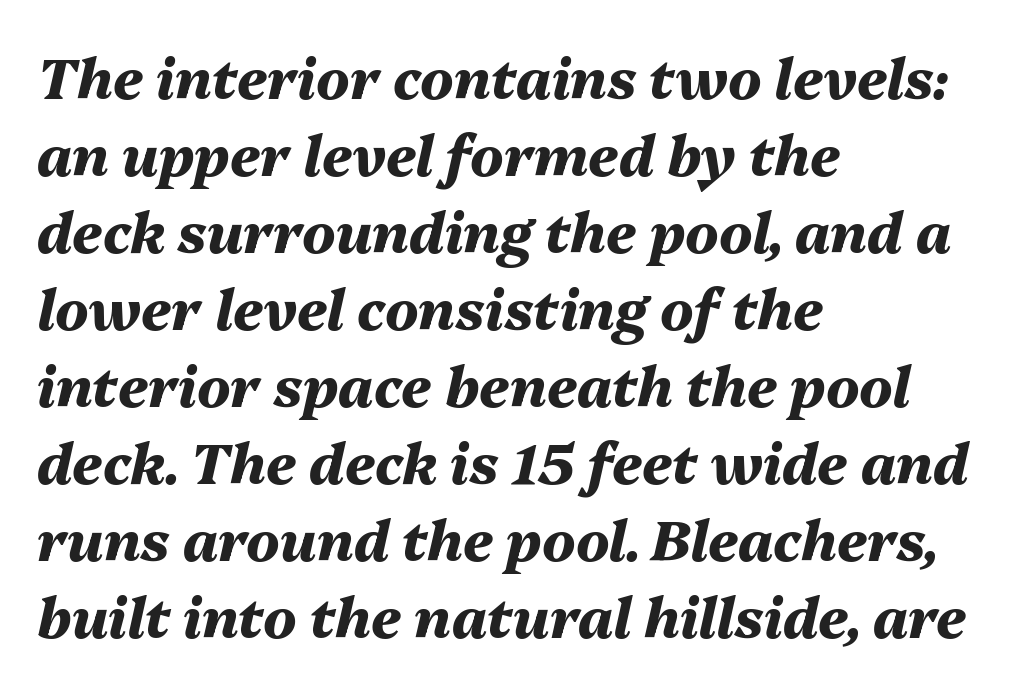
The image shows 55 px heavy type, italic (leaning right); set left-aligned, normal line spacing (1.4x), normal letter spacing, not underlined; medium stroke contrast and a medium x-height.
